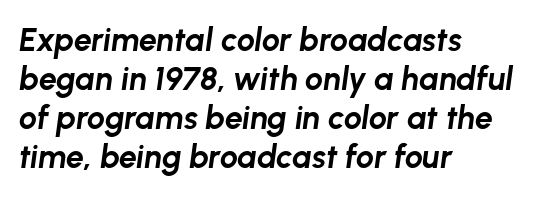
The image shows 32 px bold type, italic (leaning right); set left-aligned, line spacing 1.22x, normal letter spacing, not underlined; low stroke contrast and a medium x-height.
